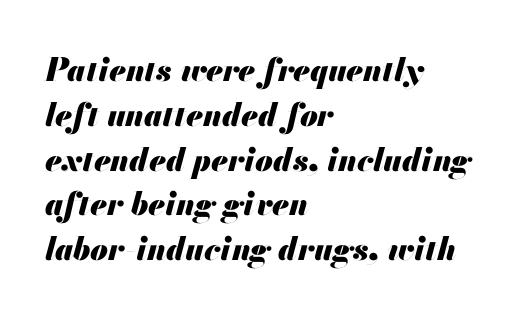
{"italic": "yes", "lean": "right", "slant_degrees": 13, "bold": "yes", "weight": "heavy", "width": "normal", "stroke_contrast": "medium", "x_height": "small", "monospaced": "no", "underline": "no", "align": "left", "line_spacing": "normal", "line_spacing_ratio": 1.4, "letter_spacing": "normal", "letter_spacing_em": 0.0, "glyph_px": 32}
